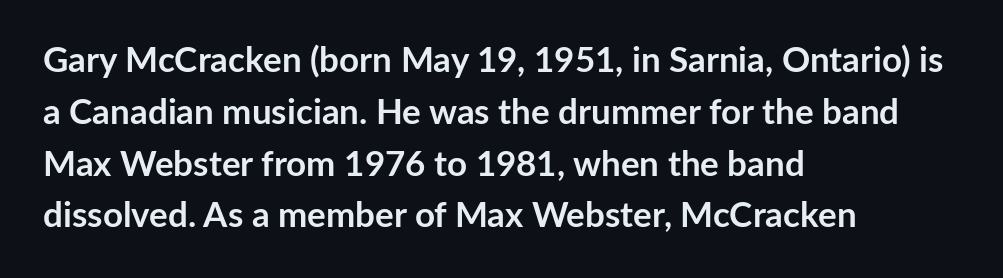
Short note: letters normally spaced. Does the type have serifs? No, each stem ends abruptly. Notice how the passage keeps a crisp vertical edge on the left only. These lines are rendered in a variable-pitch font.
